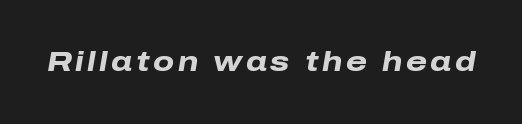
{"italic": "yes", "lean": "right", "slant_degrees": 10, "bold": "yes", "underline": "no", "glyph_px": 27}
